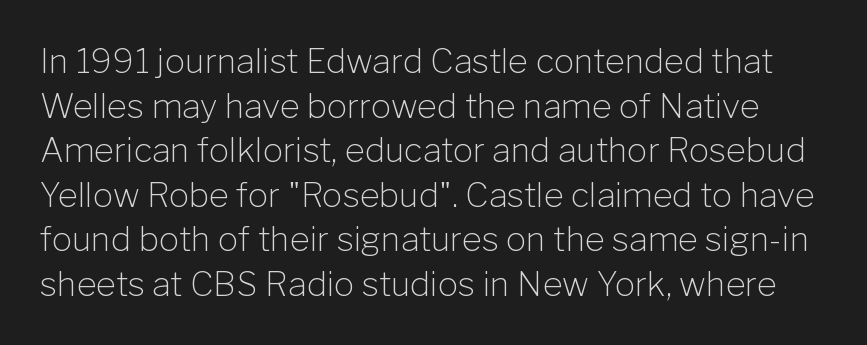
{"serif": "no", "italic": "no", "bold": "no", "weight": "light", "width": "normal", "stroke_contrast": "low", "x_height": "medium", "monospaced": "no", "underline": "no", "line_spacing": "normal", "line_spacing_ratio": 1.31, "letter_spacing": "normal", "letter_spacing_em": 0.0, "glyph_px": 34}
